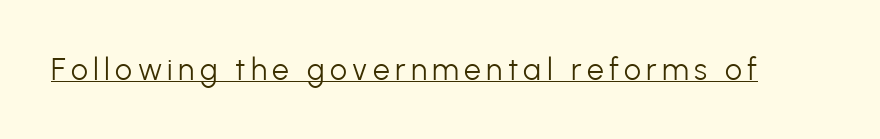
Q: Is the text bold? A: No.
Q: Is the text italic (slanted)? A: No, it is upright.
Q: Is the typeface a serif or a sans-serif typeface? A: Sans-serif.
Q: Is the text underlined? A: Yes.
Q: Width (condensed, normal, or wide)? A: Normal.
Q: Stroke contrast? A: Low.
Q: x-height? A: Medium.
Q: Monospaced? A: No.
